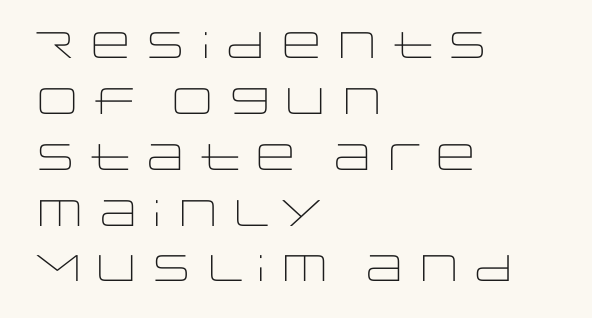
Q: Is the text bold? A: No.
Q: Is the text italic (slanted)? A: No, it is upright.
Q: Is the typeface a serif or a sans-serif typeface? A: Sans-serif.
Q: Is the text underlined? A: No.
Q: How is the paragraph aligned? A: Left-aligned.
Q: Is the spacing between letters normal or unusually wide? A: Normal.
Q: Is the spacing between lines tight, normal or loose? A: Normal.
Q: Width (condensed, normal, or wide)? A: Wide.
Q: Stroke contrast? A: Low.
Q: x-height? A: Large.
Q: Monospaced? A: No.
